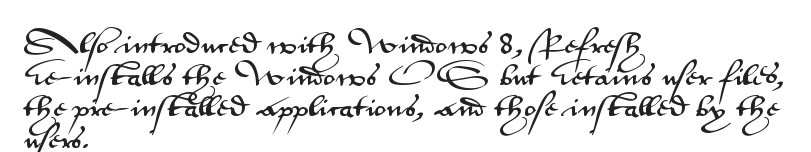
Q: Is the text italic (slanted)? A: Yes.
Q: Is the text underlined? A: No.
Q: How is the paragraph aligned? A: Left-aligned.
Q: Is the spacing between letters normal or unusually wide? A: Normal.
Q: Is the spacing between lines tight, normal or loose? A: Normal.
